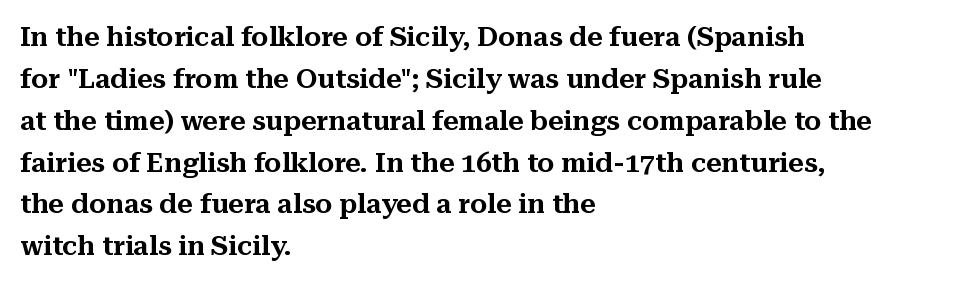
Q: Is the text italic (slanted)? A: No, it is upright.
Q: Is the text underlined? A: No.
Q: How is the paragraph aligned? A: Left-aligned.
Q: Is the spacing between letters normal or unusually wide? A: Normal.
Q: Is the spacing between lines tight, normal or loose? A: Normal.
